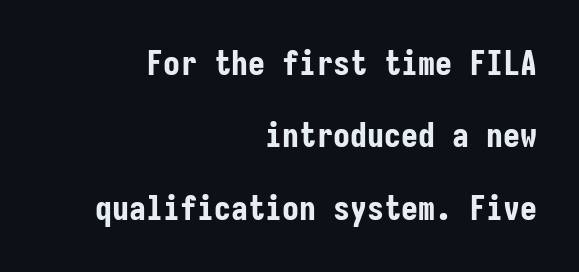
The image shows 34 px bold, condensed sans-serif type, upright, monospaced; set right-aligned, loose line spacing (2.13x), normal letter spacing, not underlined; low stroke contrast and a medium x-height.
